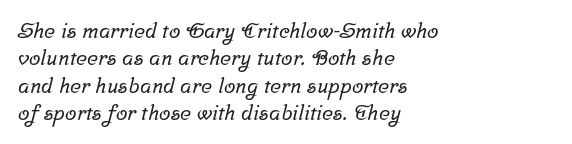
The image shows 21 px text type; set left-aligned, normal line spacing (1.3x), normal letter spacing, not underlined.
